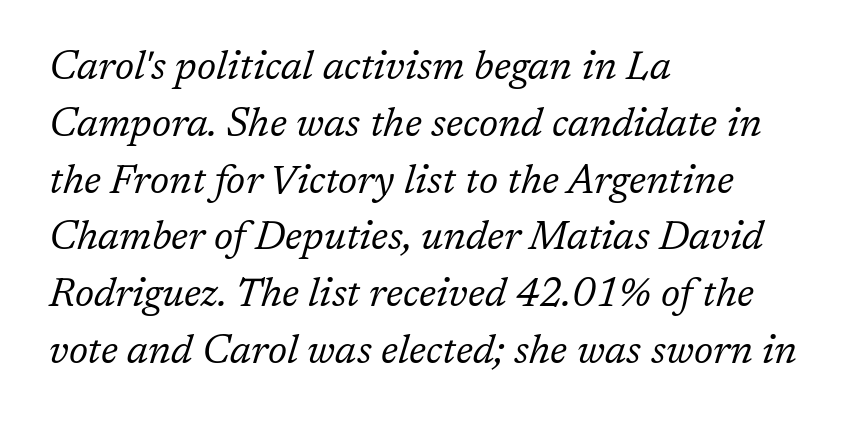
Q: Is the text bold? A: No.
Q: Is the text italic (slanted)? A: Yes, it leans right by about 17 degrees.
Q: Is the typeface a serif or a sans-serif typeface? A: Serif.
Q: Is the text underlined? A: No.
Q: How is the paragraph aligned? A: Left-aligned.
Q: Is the spacing between letters normal or unusually wide? A: Normal.
Q: Is the spacing between lines tight, normal or loose? A: Normal.
Q: Width (condensed, normal, or wide)? A: Normal.
Q: Stroke contrast? A: Low.
Q: x-height? A: Medium.
Q: Monospaced? A: No.
